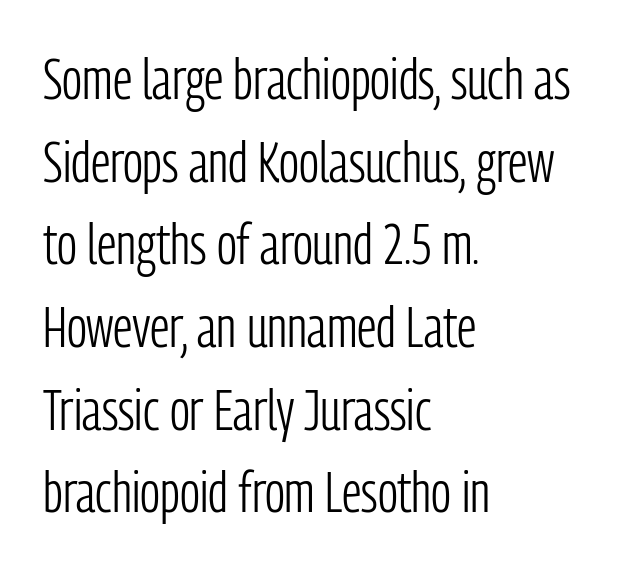
The image shows 57 px light, condensed sans-serif type, upright; set left-aligned, normal line spacing (1.45x), normal letter spacing, not underlined; low stroke contrast and a medium x-height.
